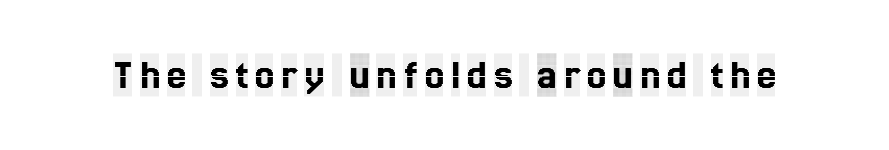
The image shows 43 px condensed serif type, upright; set not underlined; a large x-height.
